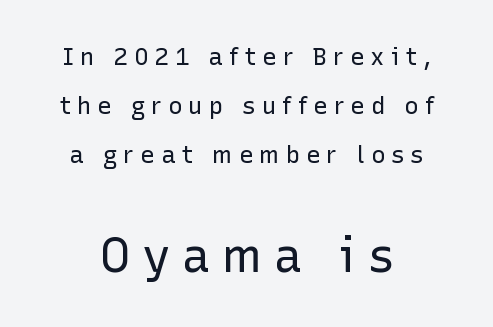
Q: Is the text bold? A: No.
Q: Is the text italic (slanted)? A: No, it is upright.
Q: Is the typeface a serif or a sans-serif typeface? A: Sans-serif.
Q: Is the text underlined? A: No.
Q: Is the spacing between letters normal or unusually wide? A: Unusually wide.
Q: Is the spacing between lines tight, normal or loose? A: Loose.
Q: Which block of text is set in a larger size, the first (top) or the second (bottom)? A: The second (bottom) one.
Q: Width (condensed, normal, or wide)? A: Normal.
Q: Stroke contrast? A: Low.
Q: x-height? A: Medium.
Q: Monospaced? A: No.
